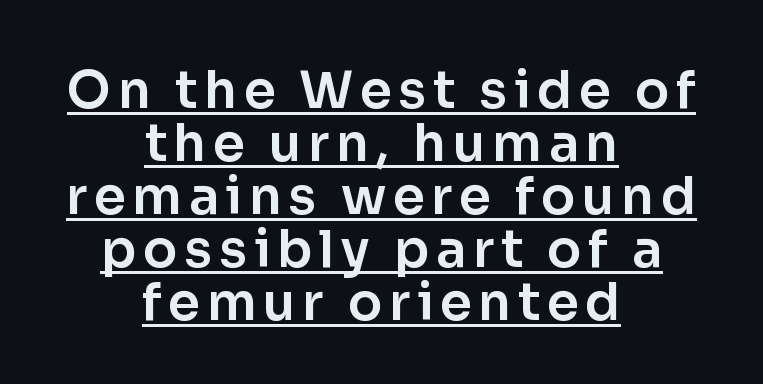
Q: Is the text italic (slanted)? A: No, it is upright.
Q: Is the typeface a serif or a sans-serif typeface? A: Sans-serif.
Q: Is the text underlined? A: Yes.
Q: How is the paragraph aligned? A: Centered.
Q: Is the spacing between lines tight, normal or loose? A: Tight.
Q: Width (condensed, normal, or wide)? A: Normal.
Q: Stroke contrast? A: Low.
Q: x-height? A: Medium.
Q: Monospaced? A: No.
